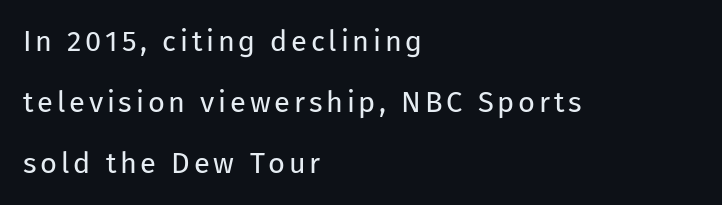
Q: Is the text bold? A: No.
Q: Is the text italic (slanted)? A: No, it is upright.
Q: Is the typeface a serif or a sans-serif typeface? A: Sans-serif.
Q: Is the text underlined? A: No.
Q: How is the paragraph aligned? A: Left-aligned.
Q: Is the spacing between lines tight, normal or loose? A: Loose.
Q: Width (condensed, normal, or wide)? A: Normal.
Q: Stroke contrast? A: Low.
Q: x-height? A: Medium.
Q: Monospaced? A: No.
